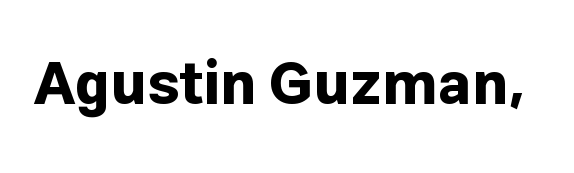
The image shows 59 px bold sans-serif type, upright; set normal letter spacing, not underlined; low stroke contrast and a medium x-height.
